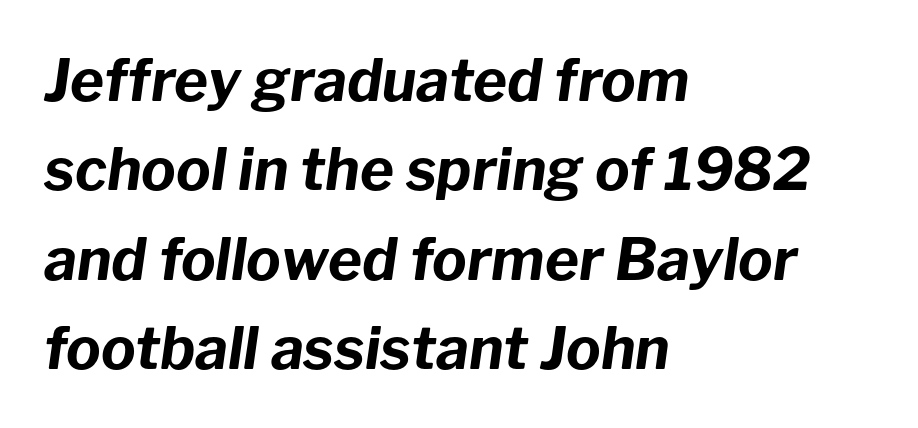
{"italic": "yes", "lean": "right", "slant_degrees": 8, "bold": "yes", "weight": "bold", "width": "normal", "stroke_contrast": "low", "x_height": "medium", "monospaced": "no", "underline": "no", "align": "left", "line_spacing": "normal", "line_spacing_ratio": 1.54, "letter_spacing": "normal", "letter_spacing_em": 0.0, "glyph_px": 58}
